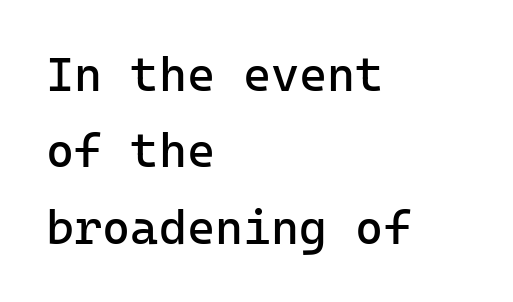
Q: Is the text bold? A: No.
Q: Is the text italic (slanted)? A: No, it is upright.
Q: Is the typeface a serif or a sans-serif typeface? A: Sans-serif.
Q: Is the text underlined? A: No.
Q: How is the paragraph aligned? A: Left-aligned.
Q: Is the spacing between letters normal or unusually wide? A: Normal.
Q: Is the spacing between lines tight, normal or loose? A: Normal.
Q: Width (condensed, normal, or wide)? A: Normal.
Q: Stroke contrast? A: Low.
Q: x-height? A: Medium.
Q: Monospaced? A: Yes.
